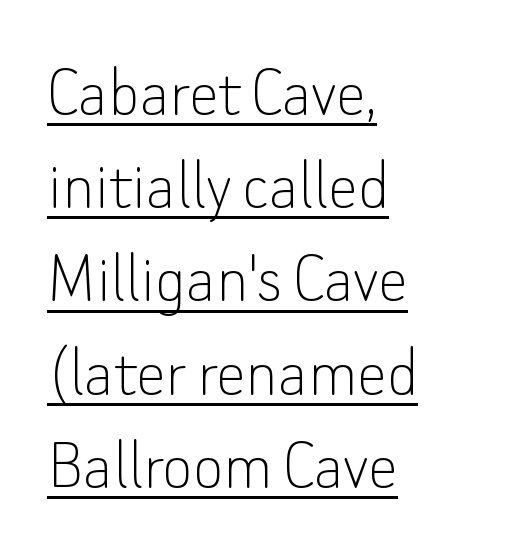
{"serif": "no", "italic": "no", "bold": "no", "weight": "thin", "width": "normal", "stroke_contrast": "low", "x_height": "small", "monospaced": "no", "underline": "yes", "align": "left", "line_spacing": "normal", "line_spacing_ratio": 1.26, "letter_spacing": "normal", "letter_spacing_em": 0.0, "glyph_px": 74}
